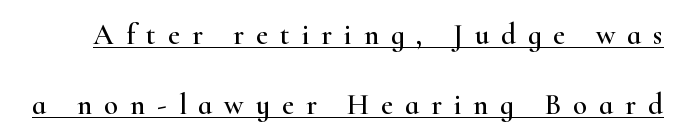
Each line of the rendering has a horizontal stroke beneath the glyphs. Serif or sans? Serif — the stroke terminals have little feet. A typesetter would call this heavily tracked-out type. How would I describe the line gaps? Wide and relaxed. The lettering stays uniformly vertical, giving the passage a roman look. These lines are rendered in a variable-pitch font.
